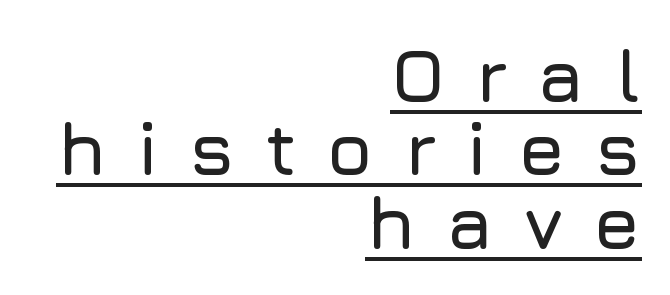
The image shows 75 px sans-serif type, upright; set right-aligned, tight line spacing (0.98x), unusually wide letter spacing (+0.4 em), underlined; low stroke contrast and a medium x-height.
